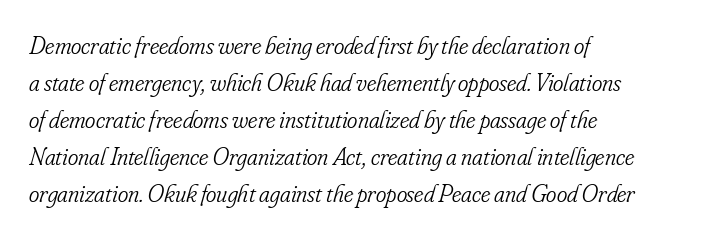
The image shows 25 px text type, italic (leaning right); set left-aligned, normal line spacing (1.48x), normal letter spacing, not underlined.
